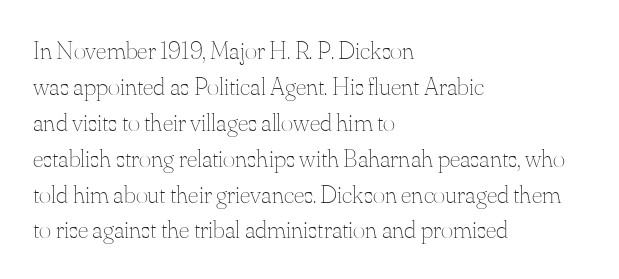
Q: Is the text bold? A: No.
Q: Is the text italic (slanted)? A: No, it is upright.
Q: Is the text underlined? A: No.
Q: How is the paragraph aligned? A: Left-aligned.
Q: Is the spacing between letters normal or unusually wide? A: Normal.
Q: Is the spacing between lines tight, normal or loose? A: Normal.
